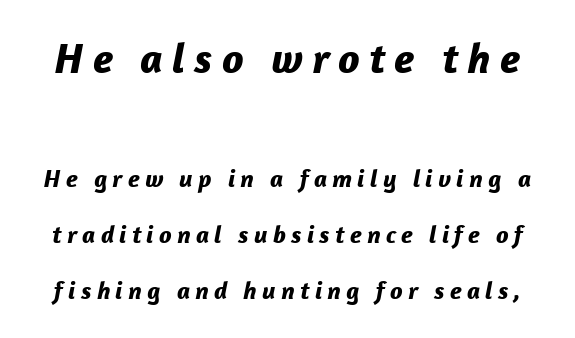
The image shows 43 px bold type, italic (leaning right); set loose line spacing (2.24x), unusually wide letter spacing (+0.21 em), not underlined; the first (top) block is 1.72x larger; low stroke contrast and a medium x-height.
